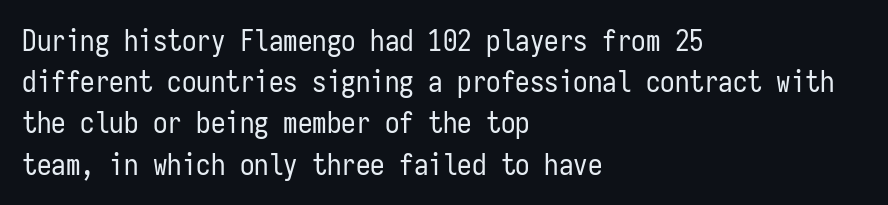
All the whitespace from short lines collects on the right. Beneath every word, the page is bare. No feet cap the strokes, marking this as sans-serif type. Stems and bowls with no extra thickness — not bold.
